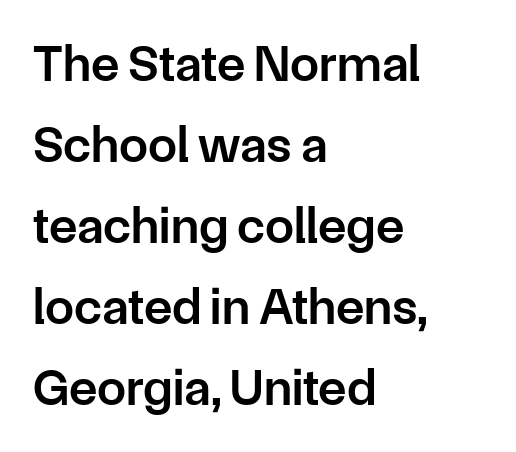
Each letter keeps its own natural width here, so spacing adapts to shape. Normally led — the rows are evenly, conventionally spaced. This is moderately heavy type, rendered in semibold. The letters stand upright; this is a roman face.
